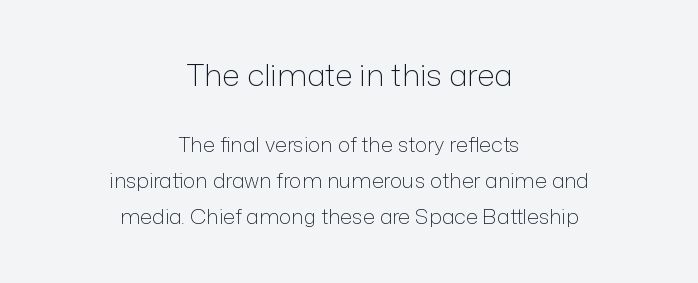
Looks like regular typesetting: each glyph gets only the width it needs. Inter-character spacing is left at the font's built-in metrics. The rendering shrinks the type as you move from the upper chunk to the lower. In terms of leading, this rendering sits right in the middle. No extra ink here — the face is not bold.
